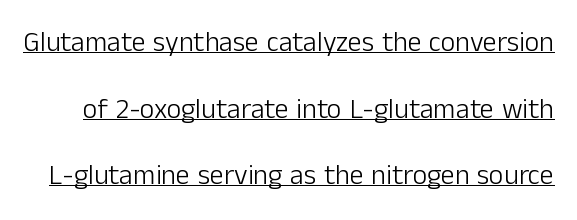
Q: Is the text bold? A: No.
Q: Is the text italic (slanted)? A: No, it is upright.
Q: Is the typeface a serif or a sans-serif typeface? A: Sans-serif.
Q: Is the text underlined? A: Yes.
Q: Is the spacing between letters normal or unusually wide? A: Normal.
Q: Is the spacing between lines tight, normal or loose? A: Loose.
Q: Width (condensed, normal, or wide)? A: Normal.
Q: Stroke contrast? A: Low.
Q: x-height? A: Medium.
Q: Monospaced? A: No.
